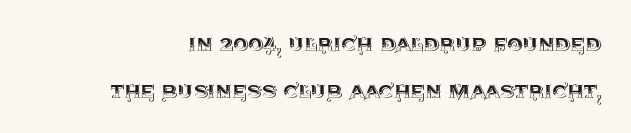
The image shows 25 px text type, upright; set loose line spacing (1.9x), normal letter spacing, not underlined.
